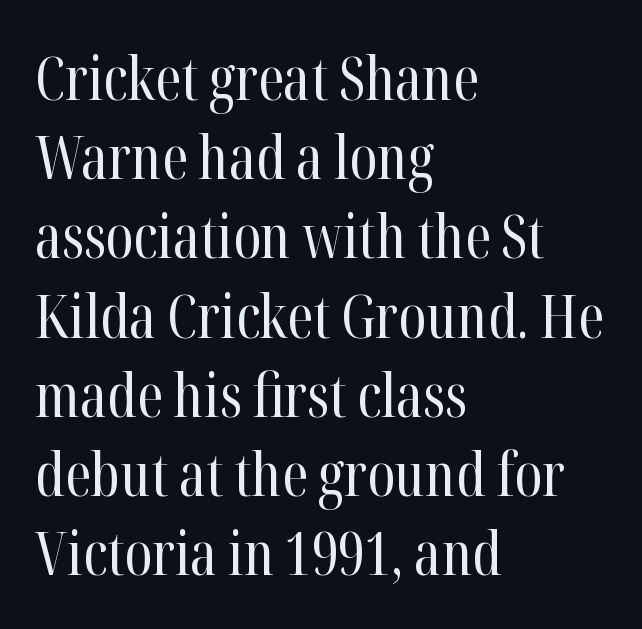
In terms of letterspacing, this is plain default setting. Bold? No — there's no thickening of the strokes. Short and long lines alike share a common starting point at left. Is there much room between lines? A standard amount, neither cramped nor airy.
